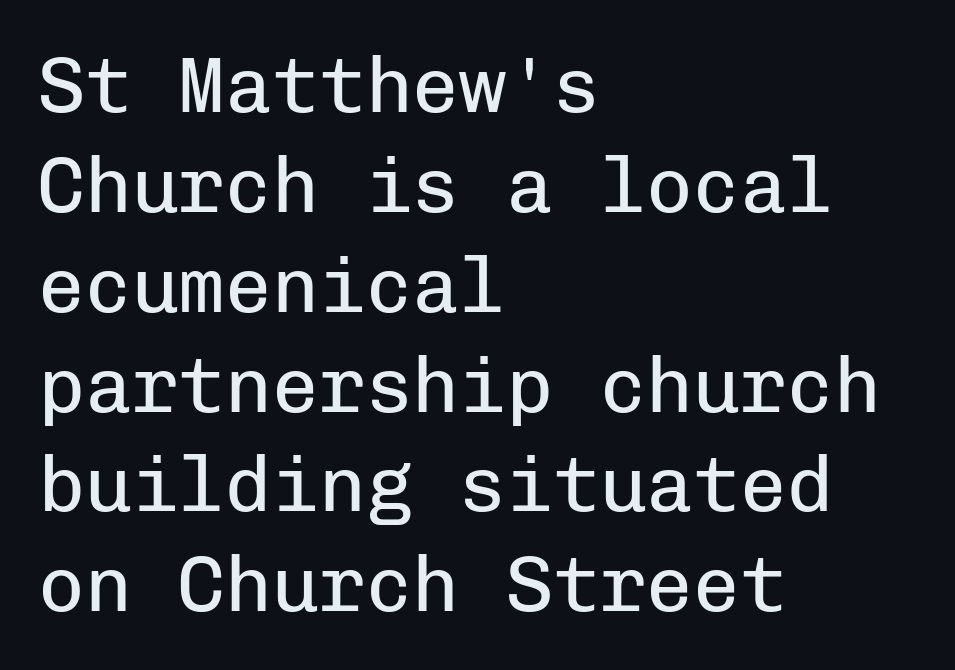
The image shows 78 px regular-weight sans-serif type, upright, monospaced; set left-aligned, normal line spacing (1.28x), normal letter spacing, not underlined; low stroke contrast and a medium x-height.
